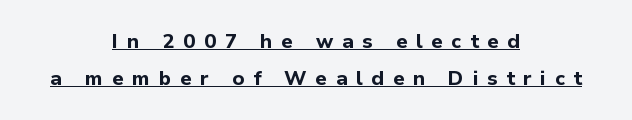
{"italic": "no", "bold": "yes", "underline": "yes", "align": "center", "line_spacing_ratio": 1.83, "letter_spacing": "wide", "letter_spacing_em": 0.44, "glyph_px": 20}
